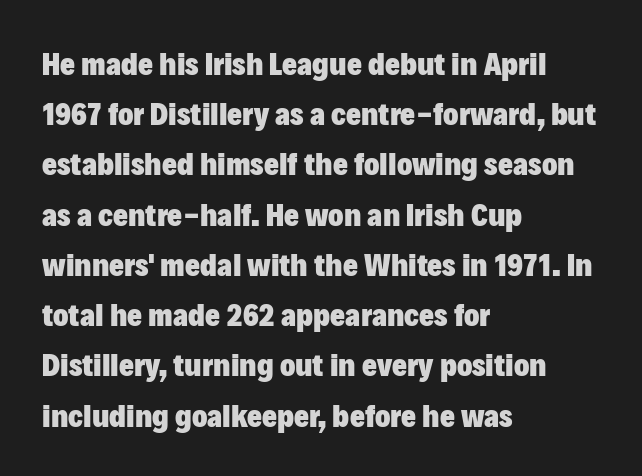
Q: Is the text bold? A: Yes.
Q: Is the text italic (slanted)? A: No, it is upright.
Q: Is the typeface a serif or a sans-serif typeface? A: Sans-serif.
Q: Is the text underlined? A: No.
Q: How is the paragraph aligned? A: Left-aligned.
Q: Is the spacing between letters normal or unusually wide? A: Normal.
Q: Is the spacing between lines tight, normal or loose? A: Normal.
Q: Width (condensed, normal, or wide)? A: Normal.
Q: Stroke contrast? A: Low.
Q: x-height? A: Medium.
Q: Monospaced? A: No.
